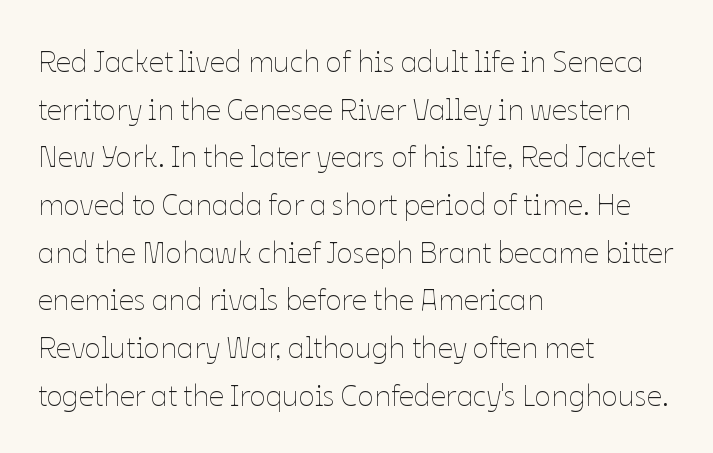
Reading down the column, the eye jumps a familiar distance to each next line. You could call the tracking neutral — neither tight nor loose. Characters remain perfectly vertical along every line. Spacing verdict: proportional, widths tailored to each character.
